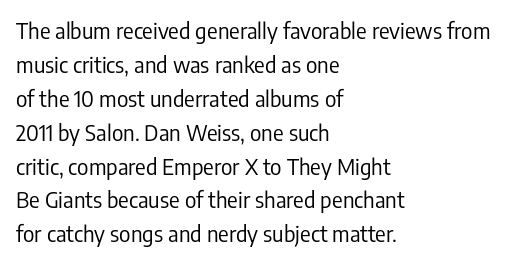
The image shows 22 px text type, upright; set left-aligned, normal line spacing (1.54x), normal letter spacing, not underlined.
